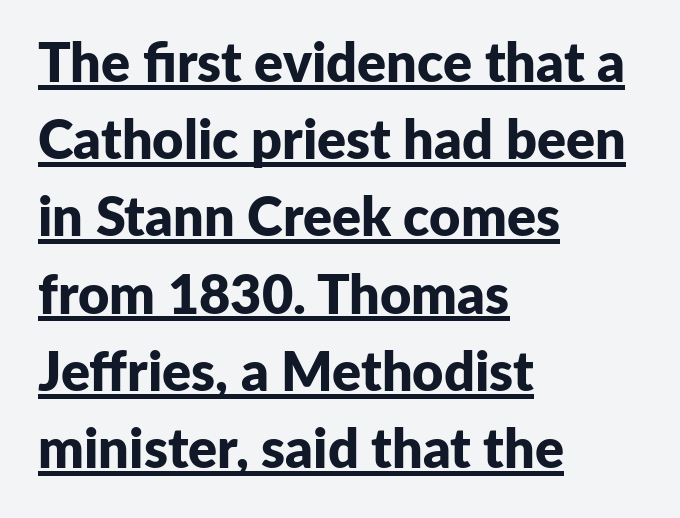
The image shows 54 px bold sans-serif type, upright; set left-aligned, normal line spacing (1.43x), normal letter spacing, underlined; low stroke contrast and a medium x-height.
